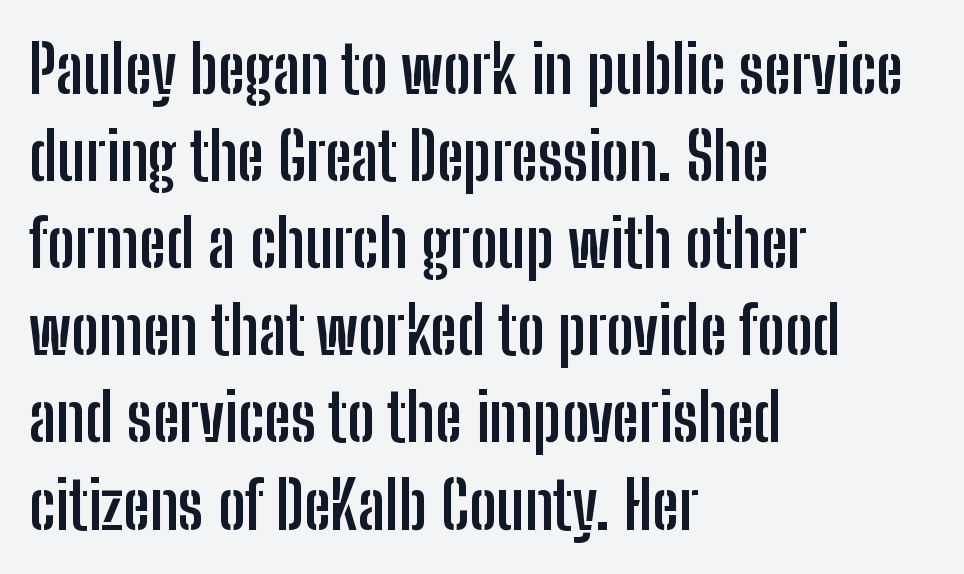
{"serif": "no", "italic": "no", "bold": "yes", "weight": "semibold", "width": "condensed", "stroke_contrast": "low", "x_height": "medium", "monospaced": "no", "underline": "no", "align": "left", "line_spacing": "normal", "line_spacing_ratio": 1.32, "letter_spacing": "normal", "letter_spacing_em": 0.0, "glyph_px": 66}
